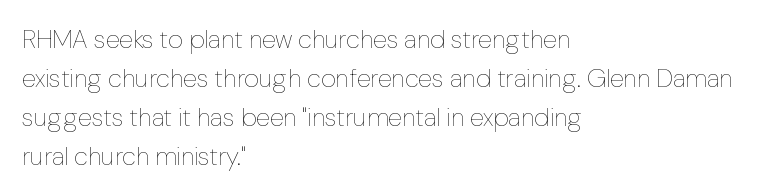
The image shows 26 px text type, upright; set left-aligned, normal line spacing (1.5x), normal letter spacing, not underlined.
